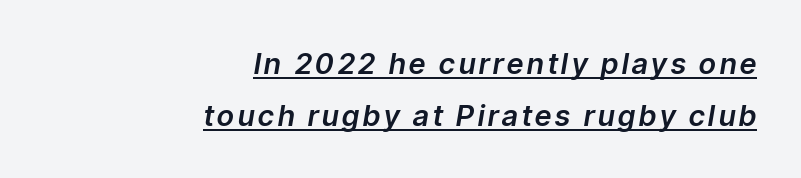
Q: Is the text italic (slanted)? A: Yes, it leans right by about 9 degrees.
Q: Is the text underlined? A: Yes.
Q: How is the paragraph aligned? A: Right-aligned.
Q: Width (condensed, normal, or wide)? A: Normal.
Q: Stroke contrast? A: Low.
Q: x-height? A: Medium.
Q: Monospaced? A: No.
